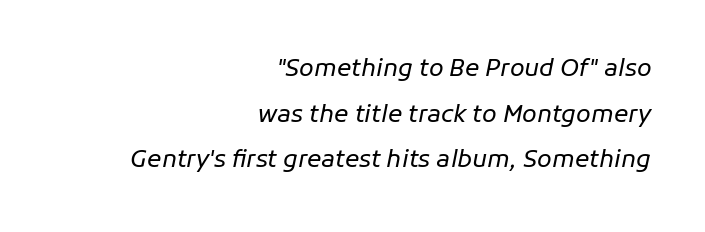
The image shows 24 px text type, italic (leaning right); set right-aligned, loose line spacing (1.9x), normal letter spacing, not underlined.
